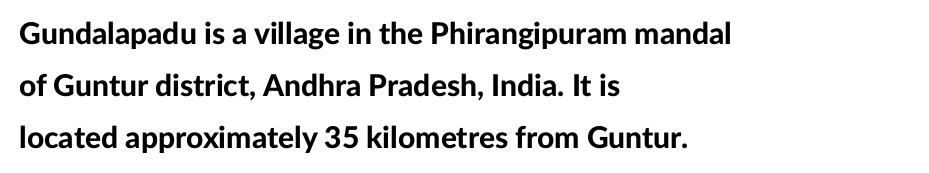
Q: Is the text bold? A: Yes.
Q: Is the text italic (slanted)? A: No, it is upright.
Q: Is the typeface a serif or a sans-serif typeface? A: Sans-serif.
Q: Is the text underlined? A: No.
Q: How is the paragraph aligned? A: Left-aligned.
Q: Is the spacing between letters normal or unusually wide? A: Normal.
Q: Width (condensed, normal, or wide)? A: Normal.
Q: Stroke contrast? A: Low.
Q: x-height? A: Medium.
Q: Monospaced? A: No.
